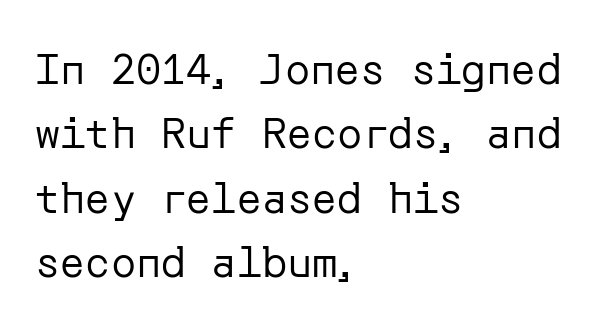
The image shows 42 px regular-weight sans-serif type, upright; set left-aligned, normal line spacing (1.53x), normal letter spacing, not underlined; low stroke contrast and a medium x-height.
